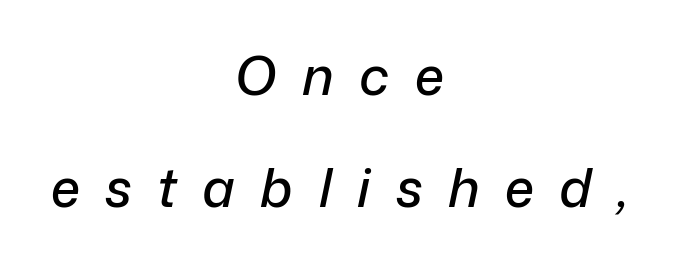
Q: Is the text italic (slanted)? A: Yes, it leans right by about 12 degrees.
Q: Is the text underlined? A: No.
Q: How is the paragraph aligned? A: Centered.
Q: Is the spacing between letters normal or unusually wide? A: Unusually wide.
Q: Is the spacing between lines tight, normal or loose? A: Loose.
Q: Width (condensed, normal, or wide)? A: Normal.
Q: Stroke contrast? A: Low.
Q: x-height? A: Medium.
Q: Monospaced? A: No.
